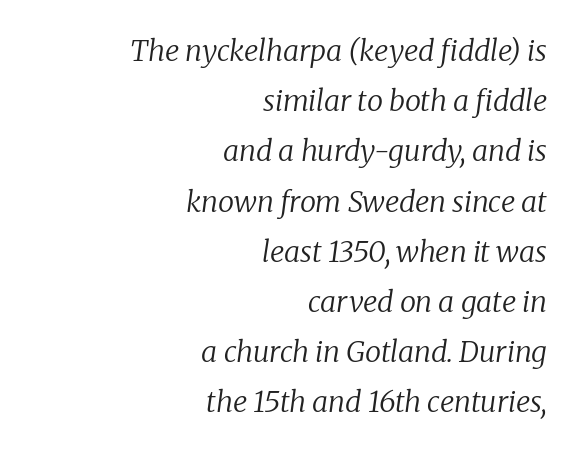
{"serif": "yes", "italic": "yes", "lean": "right", "slant_degrees": 8, "bold": "no", "weight": "regular", "width": "normal", "stroke_contrast": "low", "x_height": "medium", "monospaced": "no", "underline": "no", "align": "right", "line_spacing_ratio": 1.73, "letter_spacing": "normal", "letter_spacing_em": 0.0, "glyph_px": 29}
